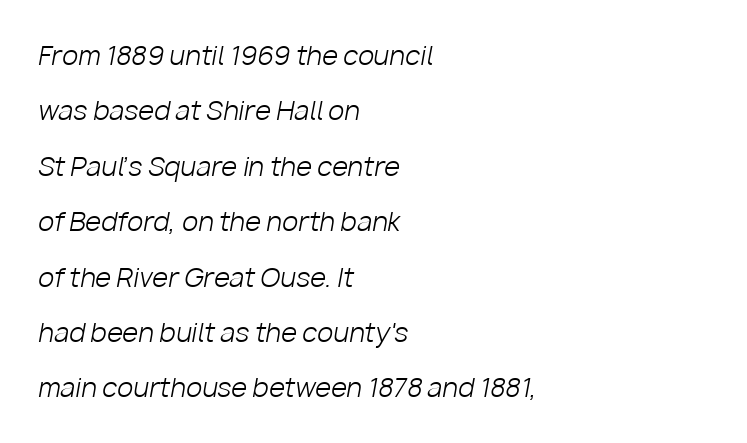
Q: Is the text bold? A: No.
Q: Is the text italic (slanted)? A: Yes, it leans right by about 10 degrees.
Q: Is the text underlined? A: No.
Q: How is the paragraph aligned? A: Left-aligned.
Q: Is the spacing between letters normal or unusually wide? A: Normal.
Q: Is the spacing between lines tight, normal or loose? A: Loose.
